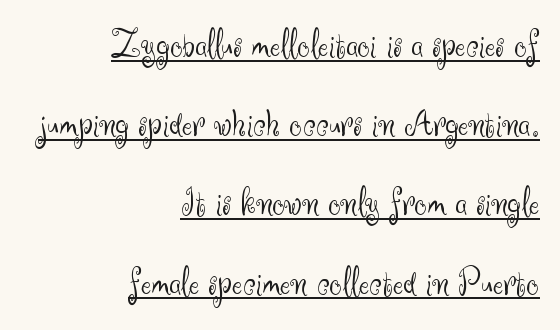
Q: Is the text bold? A: No.
Q: Is the text italic (slanted)? A: No, it is upright.
Q: Is the typeface a serif or a sans-serif typeface? A: Sans-serif.
Q: Is the text underlined? A: Yes.
Q: How is the paragraph aligned? A: Right-aligned.
Q: Is the spacing between letters normal or unusually wide? A: Normal.
Q: Is the spacing between lines tight, normal or loose? A: Loose.
Q: Width (condensed, normal, or wide)? A: Normal.
Q: Stroke contrast? A: Medium.
Q: x-height? A: Small.
Q: Monospaced? A: No.
